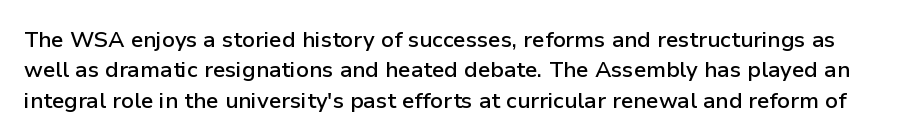
Successive baselines arrive at the customary interval. The strip under each line holds only bare page. Italic: no, the glyphs are upright roman. The line texture is even and compact thanks to regular tracking.
